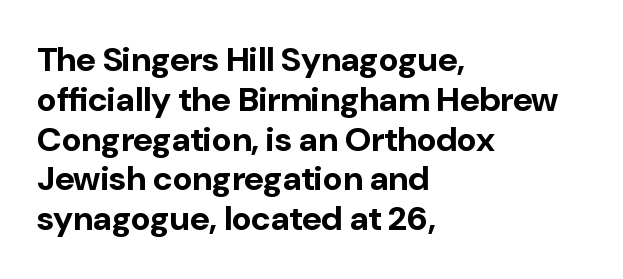
The image shows 34 px bold sans-serif type, upright; set left-aligned, line spacing 1.17x, normal letter spacing, not underlined; low stroke contrast and a medium x-height.
